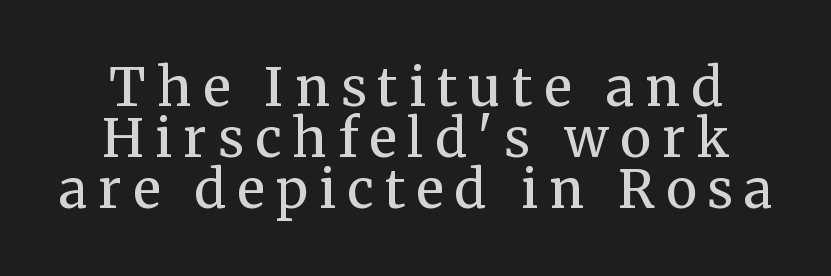
Q: Is the text bold? A: No.
Q: Is the text italic (slanted)? A: No, it is upright.
Q: Is the typeface a serif or a sans-serif typeface? A: Serif.
Q: Is the text underlined? A: No.
Q: Is the spacing between letters normal or unusually wide? A: Unusually wide.
Q: Is the spacing between lines tight, normal or loose? A: Tight.
Q: Width (condensed, normal, or wide)? A: Normal.
Q: Stroke contrast? A: Medium.
Q: x-height? A: Medium.
Q: Monospaced? A: No.
